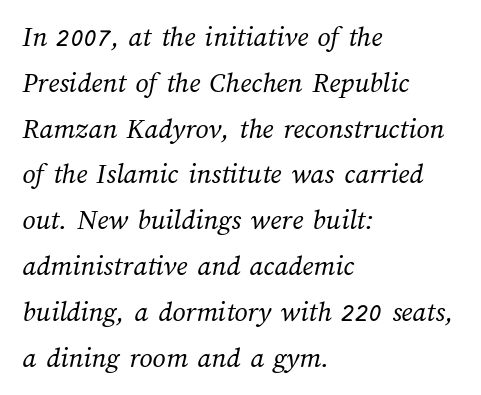
{"bold": "no", "weight": "regular", "width": "normal", "stroke_contrast": "medium", "x_height": "medium", "monospaced": "no", "underline": "no", "align": "left", "line_spacing": "normal", "line_spacing_ratio": 1.58, "letter_spacing": "normal", "letter_spacing_em": 0.0, "glyph_px": 29}
